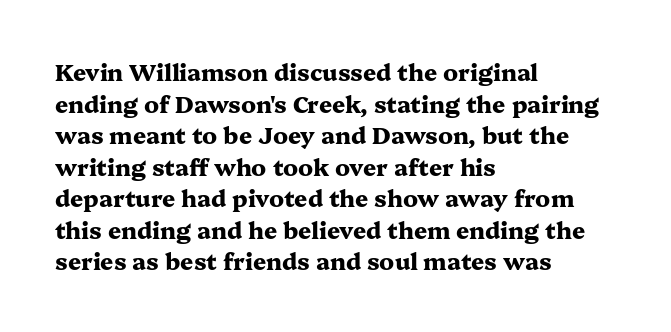
One glance says typical: line gaps are just what's usual. The letters stand upright; this is a roman face. These lines stack with their left ends in a neat column. Bold? Absolutely — the strokes are thick and heavy.
